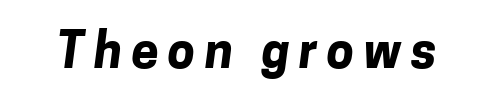
The strokes are fattened all the way to bold. Each letter keeps its own natural width here, so spacing adapts to shape. A sans-serif font was chosen for this passage. Just letters on the line, the space beneath them empty.
